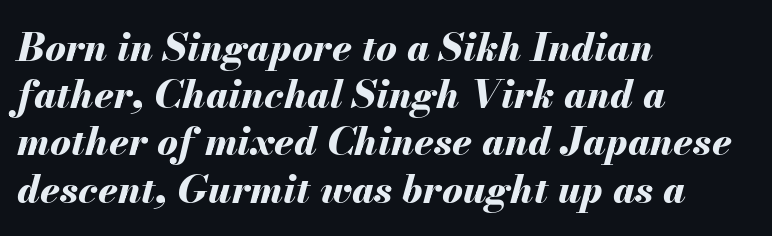
The image shows 39 px bold type, italic (leaning right); set left-aligned, line spacing 1.21x, normal letter spacing, not underlined; medium stroke contrast and a small x-height.
